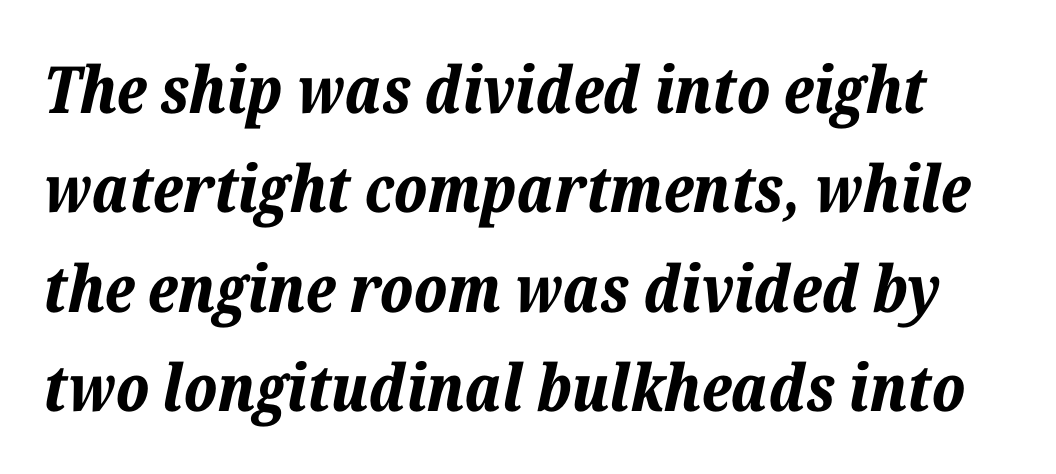
Q: Is the text bold? A: Yes.
Q: Is the text italic (slanted)? A: Yes, it leans right by about 12 degrees.
Q: Is the text underlined? A: No.
Q: Is the spacing between letters normal or unusually wide? A: Normal.
Q: Is the spacing between lines tight, normal or loose? A: Normal.
Q: Width (condensed, normal, or wide)? A: Normal.
Q: Stroke contrast? A: Low.
Q: x-height? A: Medium.
Q: Monospaced? A: No.
